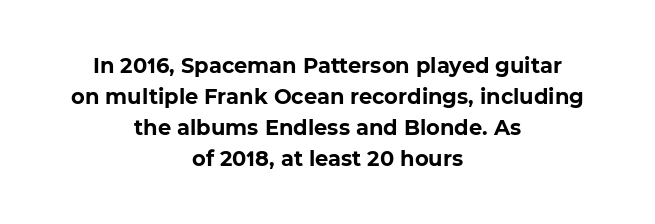
The image shows 21 px bold type; set centered, normal line spacing (1.47x), normal letter spacing, not underlined.
